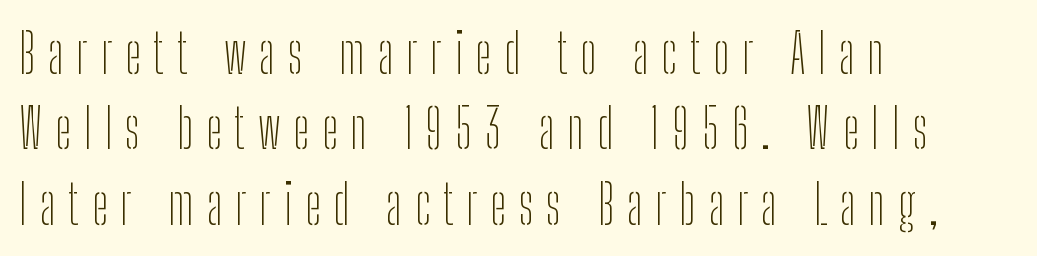
Q: Is the text bold? A: No.
Q: Is the text italic (slanted)? A: No, it is upright.
Q: Is the typeface a serif or a sans-serif typeface? A: Sans-serif.
Q: Is the text underlined? A: No.
Q: How is the paragraph aligned? A: Left-aligned.
Q: Is the spacing between letters normal or unusually wide? A: Unusually wide.
Q: Is the spacing between lines tight, normal or loose? A: Normal.
Q: Width (condensed, normal, or wide)? A: Condensed.
Q: Stroke contrast? A: Low.
Q: x-height? A: Medium.
Q: Monospaced? A: No.
